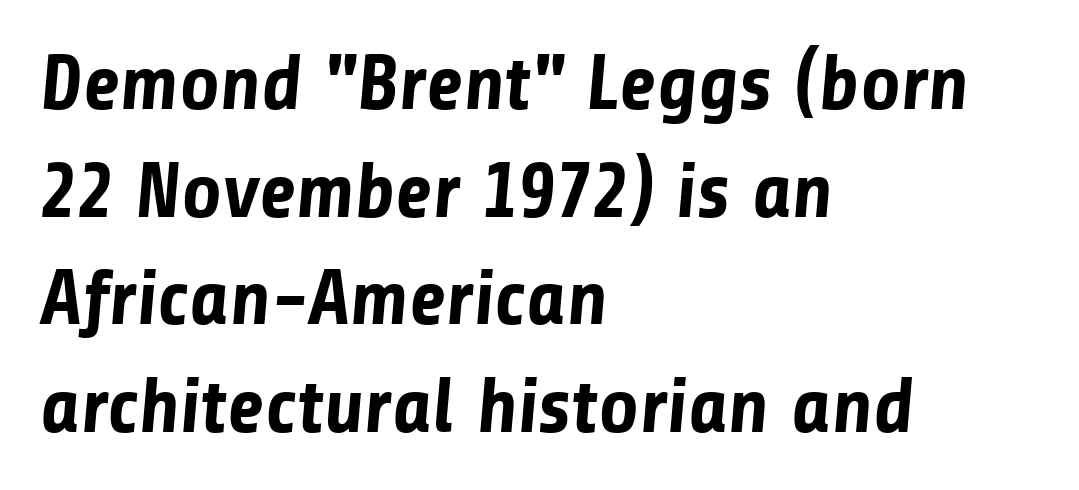
The image shows 78 px bold sans-serif type; set left-aligned, normal line spacing (1.38x), normal letter spacing, not underlined; low stroke contrast and a medium x-height.
